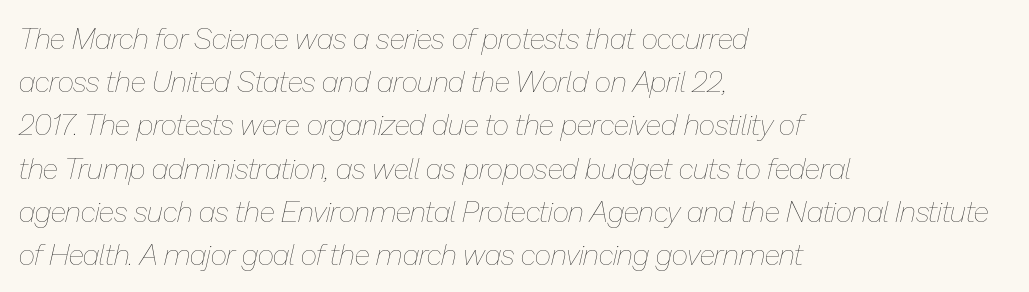
The rendering applies a slant to the glyphs. The typeface has the unassuming heft of standard copy or less. A typesetter would call this proportional, since set widths differ per character. Baseline-to-baseline distance is the conventional proportion of letter height. Glance below the letters and you will spot only blank space. The gaps between neighbouring characters are ordinary and unremarkable.
